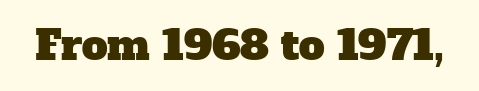
Q: Is the typeface a serif or a sans-serif typeface? A: Serif.
Q: Is the text underlined? A: No.
Q: Is the spacing between letters normal or unusually wide? A: Normal.
Q: Width (condensed, normal, or wide)? A: Normal.
Q: Stroke contrast? A: Low.
Q: x-height? A: Medium.
Q: Monospaced? A: No.
